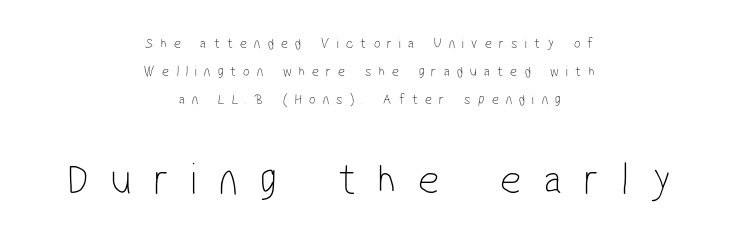
The paragraph shown floats in the horizontal middle. A sans-serif font was chosen for this passage. Scale increases going downward across the two blocks. Do the characters align in a grid? No, the font is proportional. Loose tracking; the words dissolve into strings of separated letters. Summary of weight: not heavy and not bold.
